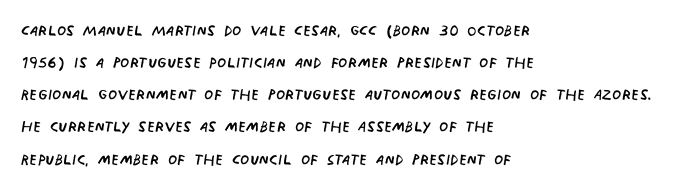
How would I describe the line gaps? Plain and ordinary. Default kerning and tracking; the words read as compact shapes. The space directly below the letters is spotless. The ragged edge is on the right, which tells us the setting is flush left. Stems here are at most as thick as an everyday book face.
